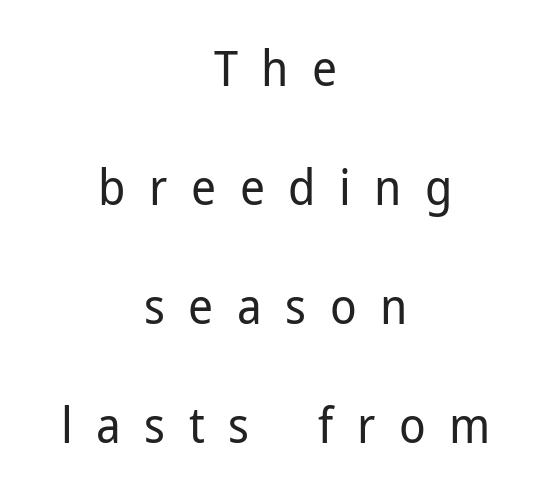
The image shows 49 px regular-weight sans-serif type, upright; set centered, loose line spacing (2.43x), unusually wide letter spacing (+0.48 em), not underlined; low stroke contrast and a medium x-height.
